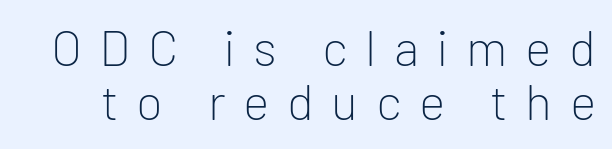
Does extra space separate the letters? Yes, quite a lot of it. You could barely slide anything between these rows. The rendering shows plain stroke endings on the letterforms — a sans-serif design. The space beneath each line is pristine and unruled. Proportional: the letters do not fall into vertical columns.
